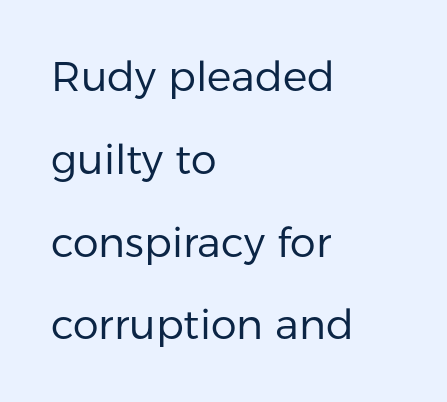
This sample is left-justified, so line endings fall wherever the words run out. The letters sit at their default tracking, neither squeezed nor spread. This is sans-serif lettering, the kind often seen on screens and signage. If you measured baseline to baseline, you'd find a long distance.
